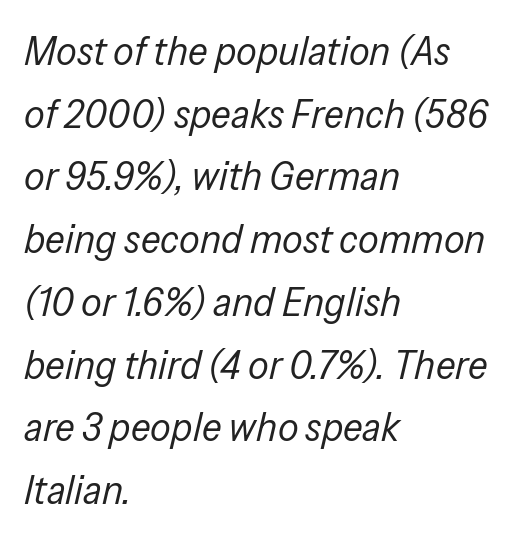
{"italic": "yes", "lean": "right", "slant_degrees": 13, "bold": "no", "weight": "regular", "width": "condensed", "stroke_contrast": "low", "x_height": "medium", "monospaced": "no", "underline": "no", "align": "left", "line_spacing": "normal", "line_spacing_ratio": 1.53, "letter_spacing": "normal", "letter_spacing_em": 0.0, "glyph_px": 41}
